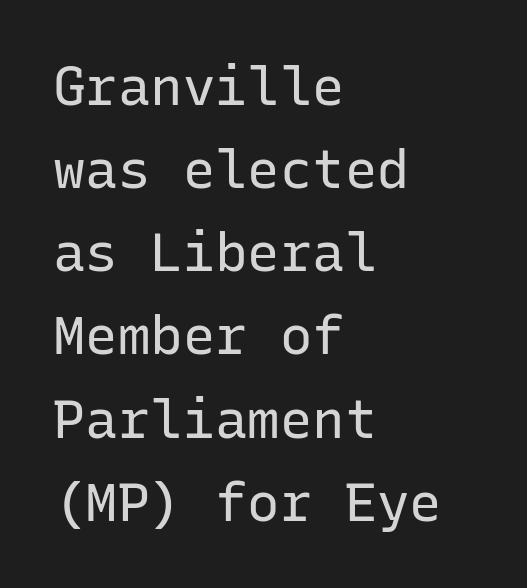
The image shows 54 px regular-weight sans-serif type, upright, monospaced; set left-aligned, normal line spacing (1.54x), normal letter spacing, not underlined; low stroke contrast and a medium x-height.
